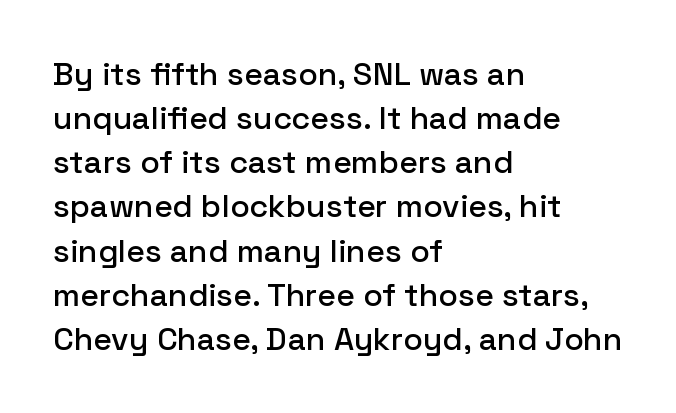
The image shows 32 px sans-serif type, upright; set left-aligned, normal line spacing (1.38x), normal letter spacing, not underlined; low stroke contrast and a medium x-height.
